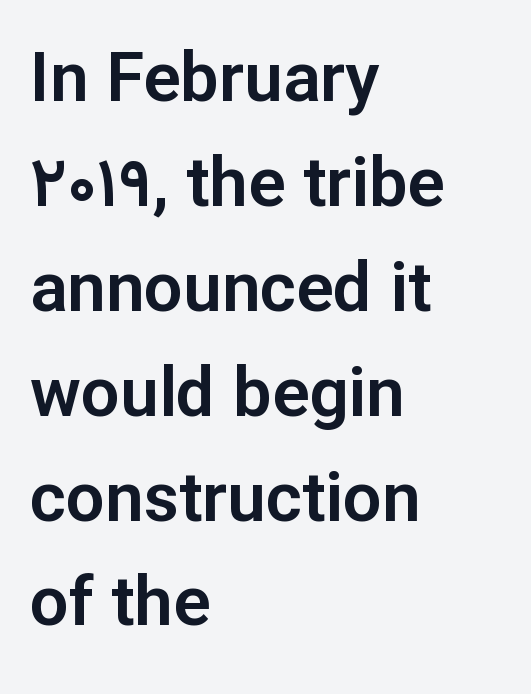
The image shows 69 px sans-serif type, upright; set left-aligned, normal line spacing (1.52x), normal letter spacing, not underlined; low stroke contrast and a medium x-height.
